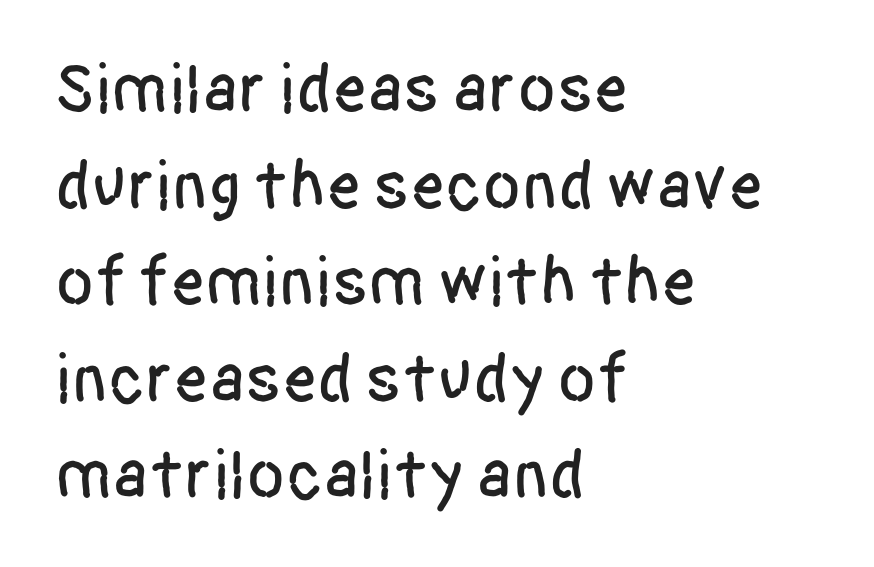
How would I describe the line gaps? Plain and ordinary. Rule under the text: the space is simply empty. Where is the straight margin? On the left. Posture: vertical.
